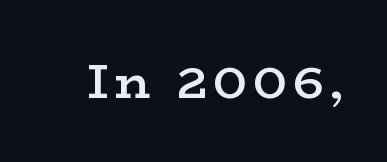
The image shows 48 px semibold, wide serif type, upright; set not underlined; low stroke contrast and a medium x-height.
